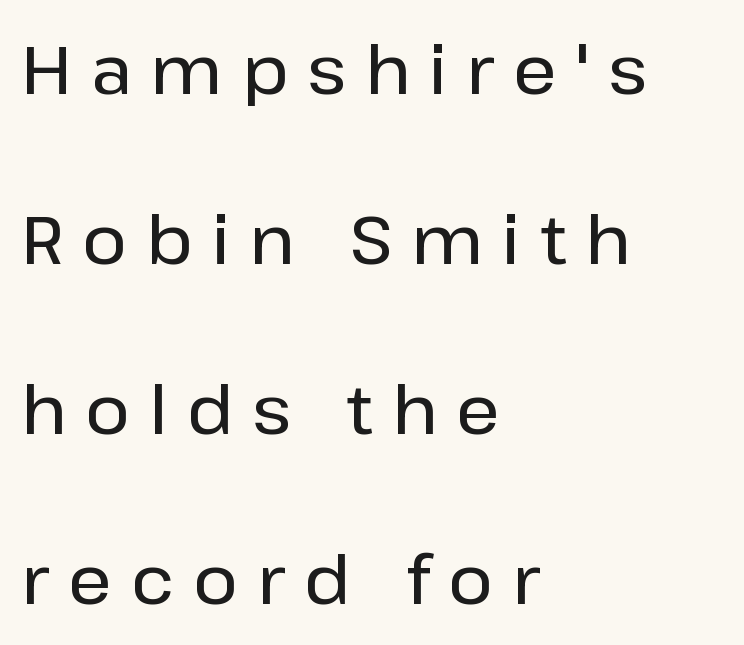
Note the varied advance widths — an 'i' is clearly narrower than an 'm'. How would I describe the line gaps? Wide and relaxed. The setting favours the left margin, as ordinary paragraphs usually do. This sample uses a sans-serif face. The specimen reads as upright at a glance.
